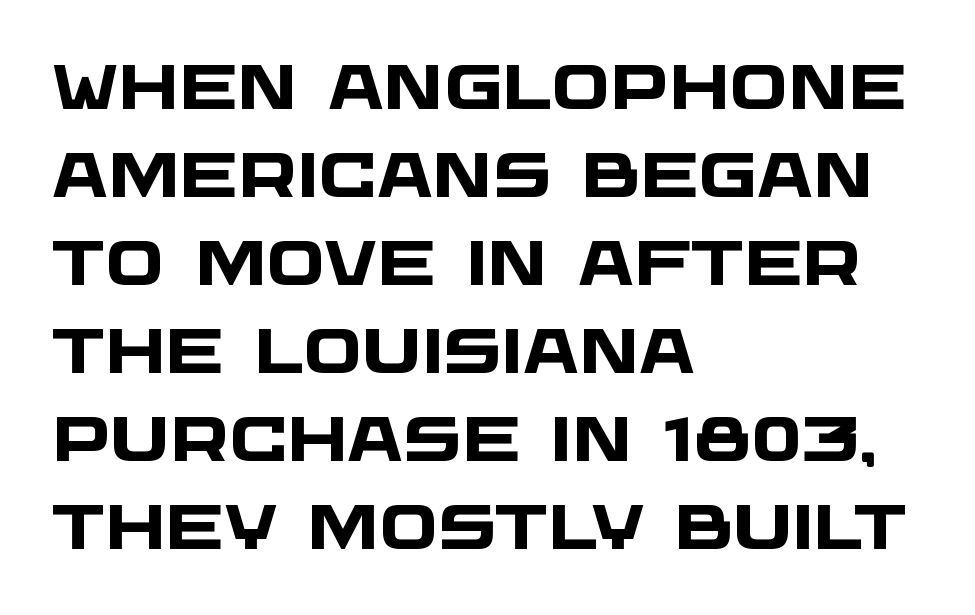
Q: Is the text bold? A: Yes.
Q: Is the typeface a serif or a sans-serif typeface? A: Sans-serif.
Q: Is the text underlined? A: No.
Q: How is the paragraph aligned? A: Left-aligned.
Q: Is the spacing between letters normal or unusually wide? A: Normal.
Q: Is the spacing between lines tight, normal or loose? A: Normal.
Q: Width (condensed, normal, or wide)? A: Wide.
Q: Stroke contrast? A: Low.
Q: x-height? A: Large.
Q: Monospaced? A: No.
